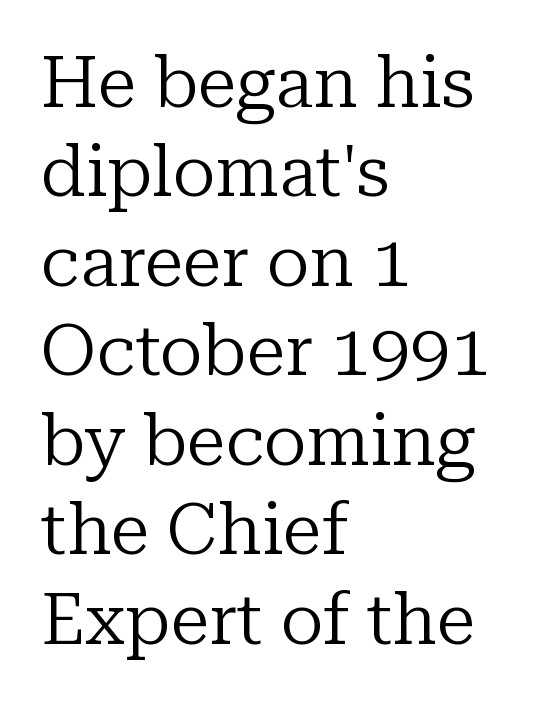
{"serif": "yes", "italic": "no", "bold": "no", "weight": "regular", "width": "normal", "stroke_contrast": "low", "x_height": "medium", "monospaced": "no", "underline": "no", "align": "left", "line_spacing": "normal", "line_spacing_ratio": 1.26, "letter_spacing": "normal", "letter_spacing_em": 0.0, "glyph_px": 71}
